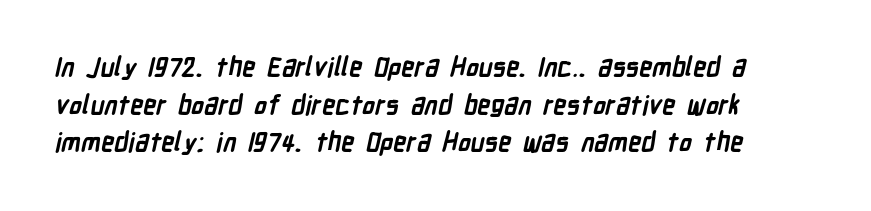
Check the space under the baseline: it is left empty. Summary of weight: heavy, a full bold. Layout note: lines flush left. The letters sit at their default tracking, neither squeezed nor spread. Interline gaps are of average width in this sample.
